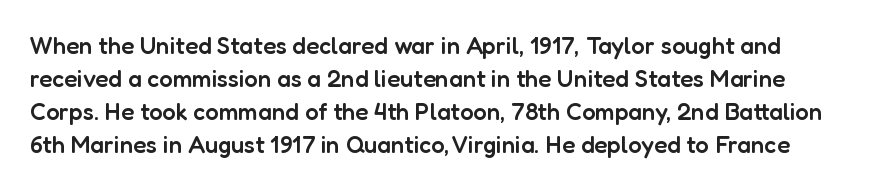
This rendering features lettering with no underline. Firm but not heavy-handed strokes: this text is semibold. Compared with typical body copy, the letter spacing here is the same. This sample is left-justified, so line endings fall wherever the words run out. Normally led — the rows are evenly, conventionally spaced.
